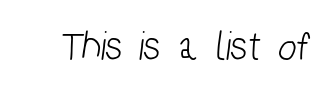
Character widths vary here, with narrow letters taking less room than wide ones. Descender tails drop into unmarked territory. A sans-serif font was chosen for this passage. Each word holds together tightly as a unit, with standard inter-letter gaps.
